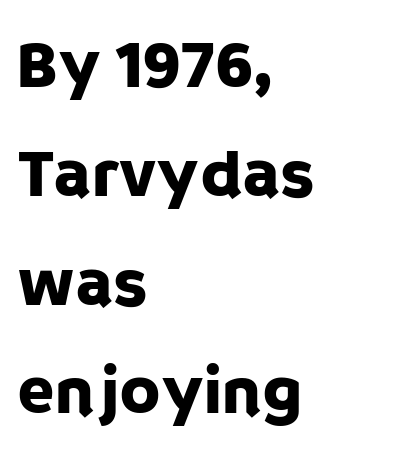
{"serif": "no", "italic": "no", "width": "normal", "stroke_contrast": "low", "x_height": "large", "monospaced": "no", "underline": "no", "align": "left", "line_spacing": "normal", "line_spacing_ratio": 1.6, "letter_spacing": "normal", "letter_spacing_em": 0.0, "glyph_px": 68}
